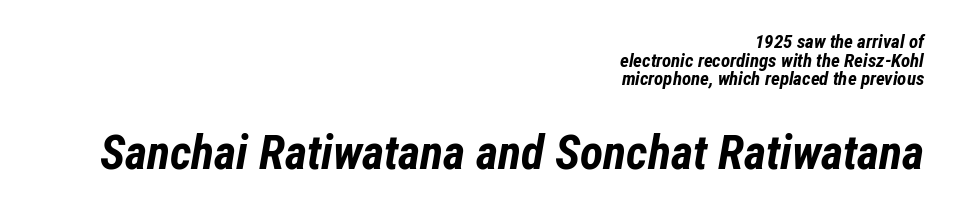
Heavy, bold letterforms. Does the leading feel generous? Not at all — it's pinched. Tracking value appears to be zero — textbook default spacing. Check under the words: just untouched page. An italicized treatment has been applied to the whole sample. These two chunks differ in scale, with the bottom chunk taking the larger measure.
